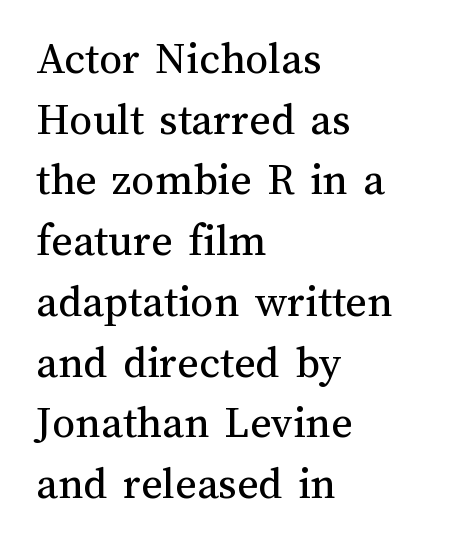
The image shows 46 px regular-weight type, upright; set left-aligned, normal line spacing (1.32x), normal letter spacing, not underlined; medium stroke contrast and a medium x-height.
